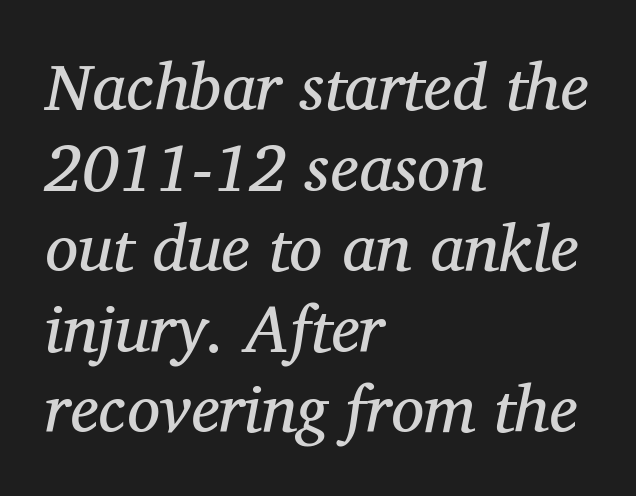
The image shows 66 px regular-weight serif type, italic (leaning right); set left-aligned, line spacing 1.22x, normal letter spacing, not underlined; medium stroke contrast and a medium x-height.
